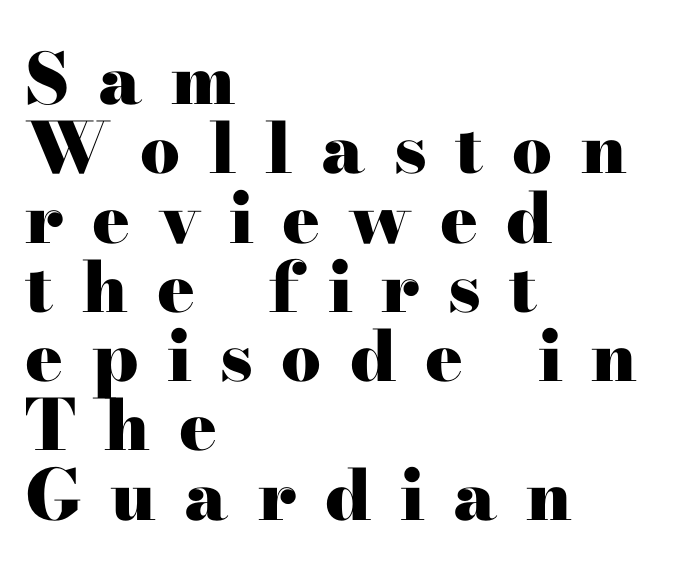
Q: Is the text bold? A: Yes.
Q: Is the text italic (slanted)? A: No, it is upright.
Q: Is the typeface a serif or a sans-serif typeface? A: Serif.
Q: Is the text underlined? A: No.
Q: How is the paragraph aligned? A: Left-aligned.
Q: Is the spacing between letters normal or unusually wide? A: Unusually wide.
Q: Is the spacing between lines tight, normal or loose? A: Tight.
Q: Width (condensed, normal, or wide)? A: Wide.
Q: Stroke contrast? A: High.
Q: x-height? A: Small.
Q: Monospaced? A: No.
